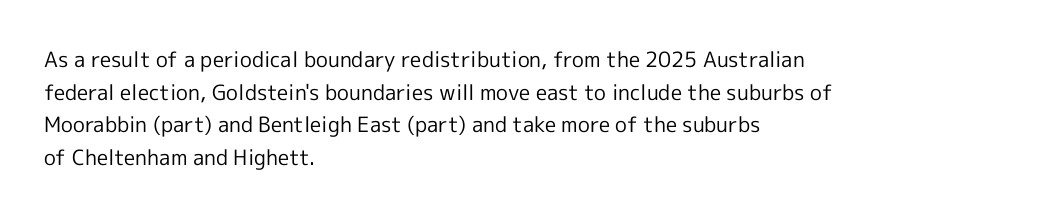
The image shows 21 px text type, upright; set left-aligned, normal line spacing (1.55x), normal letter spacing, not underlined.
